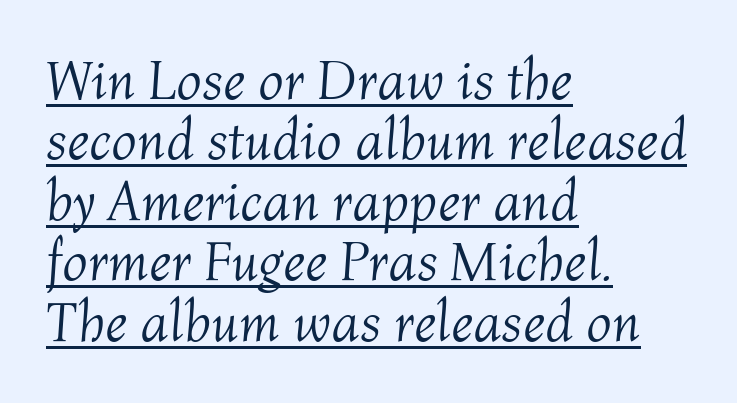
Q: Is the text bold? A: No.
Q: Is the text italic (slanted)? A: Yes, it leans right by about 4 degrees.
Q: Is the text underlined? A: Yes.
Q: How is the paragraph aligned? A: Left-aligned.
Q: Is the spacing between letters normal or unusually wide? A: Normal.
Q: Is the spacing between lines tight, normal or loose? A: Tight.
Q: Width (condensed, normal, or wide)? A: Normal.
Q: Stroke contrast? A: Medium.
Q: x-height? A: Medium.
Q: Monospaced? A: No.
